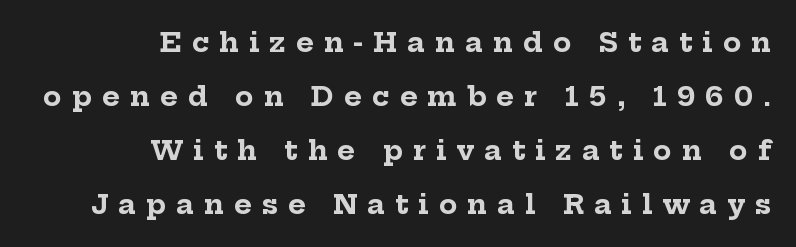
Q: Is the text bold? A: Yes.
Q: Is the text italic (slanted)? A: No, it is upright.
Q: Is the text underlined? A: No.
Q: How is the paragraph aligned? A: Right-aligned.
Q: Is the spacing between letters normal or unusually wide? A: Unusually wide.
Q: Is the spacing between lines tight, normal or loose? A: Loose.
